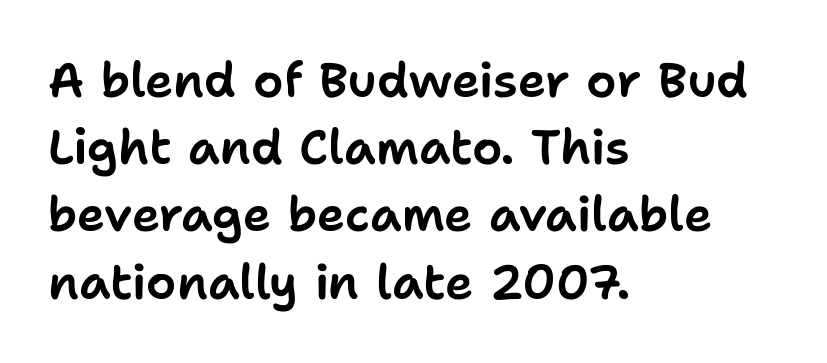
The image shows 48 px sans-serif type, upright; set left-aligned, normal line spacing (1.4x), normal letter spacing, not underlined; low stroke contrast and a medium x-height.
